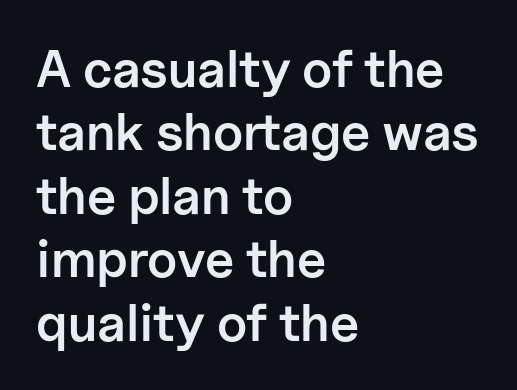
The face used here is a semibold: visibly heavier than regular, lighter than bold. Observe the ordinary spacing: letters are neighbours, not strangers. Spacing verdict: proportional, widths tailored to each character. The text block is weighted toward the left margin, trailing off unevenly rightward.
